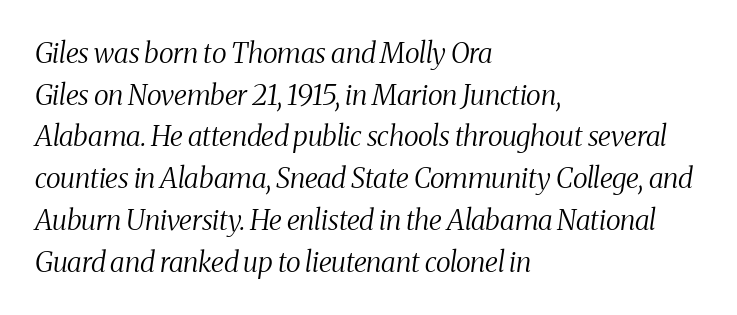
The image shows 28 px regular-weight, condensed serif type, italic (leaning right); set left-aligned, normal line spacing (1.49x), normal letter spacing, not underlined; medium stroke contrast and a medium x-height.
